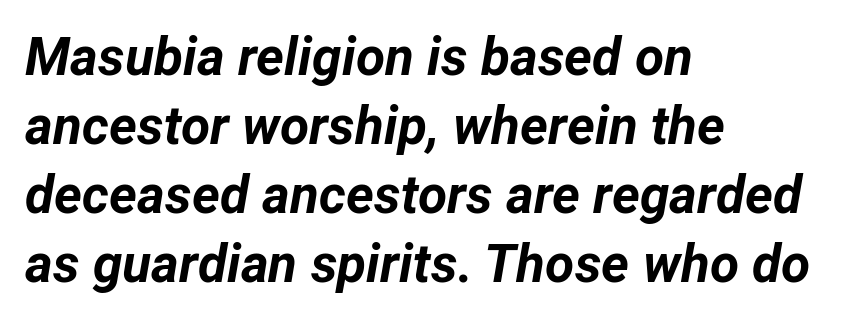
{"italic": "yes", "lean": "right", "slant_degrees": 12, "bold": "yes", "weight": "bold", "width": "normal", "stroke_contrast": "low", "x_height": "medium", "monospaced": "no", "underline": "no", "align": "left", "line_spacing": "normal", "line_spacing_ratio": 1.3, "letter_spacing": "normal", "letter_spacing_em": 0.0, "glyph_px": 53}
